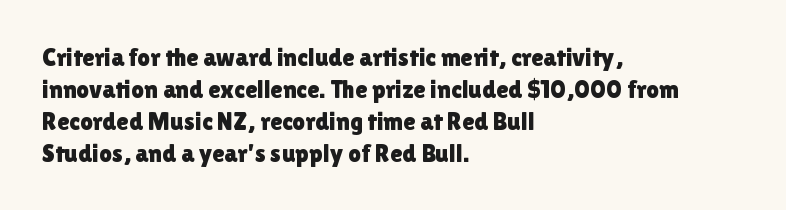
Summary of vertical rhythm: regular, with standard interline spacing. The string is rendered with underlining switched off. This rendering uses left alignment, leaving the right contour irregular. The lettering stays uniformly vertical, giving the passage a roman look. The horizontal fit of the characters is conventional and even.
